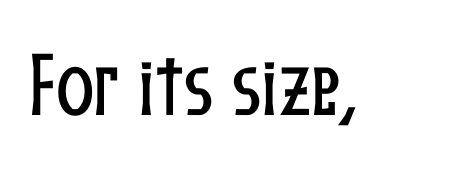
The image shows 71 px condensed type, upright; set normal letter spacing, not underlined; low stroke contrast and a medium x-height.
